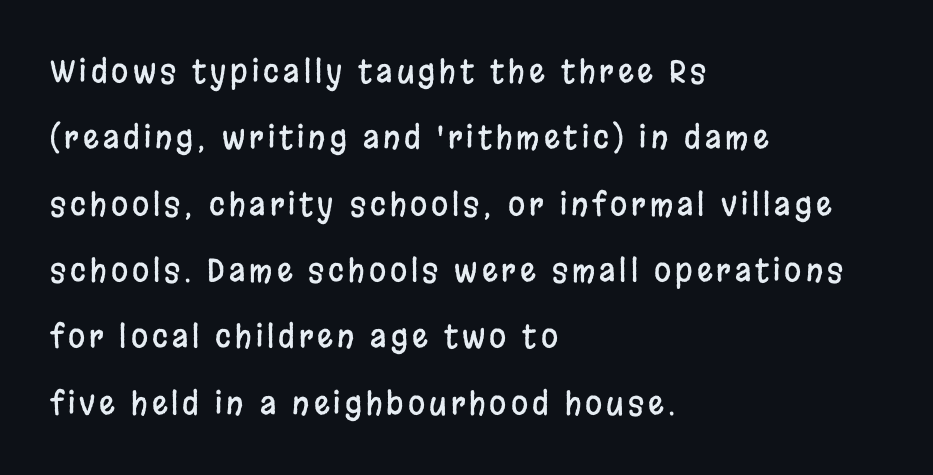
The face used here is proportionally spaced, like ordinary book or web type. Quick note: underline off. The text block is weighted toward the left margin, trailing off unevenly rightward. Is there much room between lines? Yes — plenty of vertical air separates them. This is the regular roman posture of the typeface.
